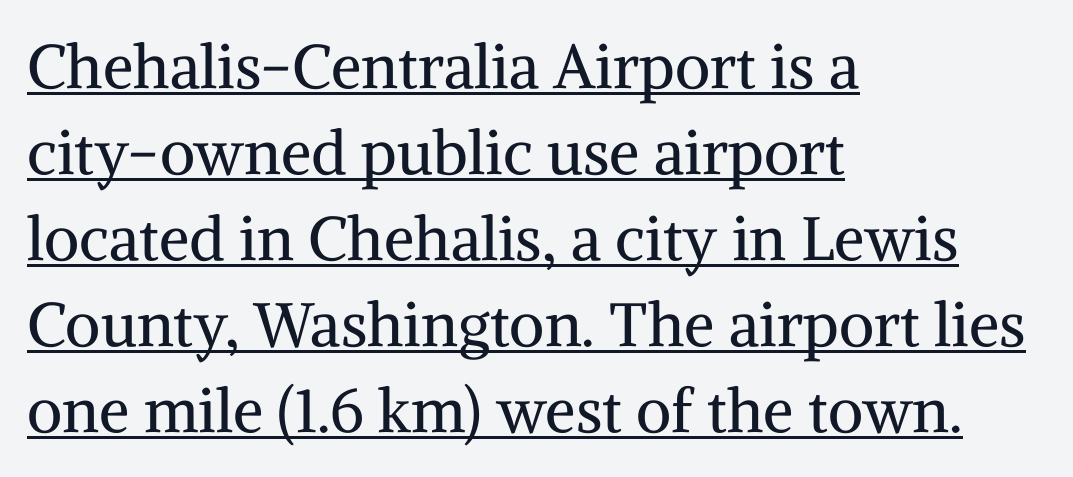
Q: Is the text bold? A: No.
Q: Is the text italic (slanted)? A: No, it is upright.
Q: Is the typeface a serif or a sans-serif typeface? A: Serif.
Q: Is the text underlined? A: Yes.
Q: How is the paragraph aligned? A: Left-aligned.
Q: Is the spacing between letters normal or unusually wide? A: Normal.
Q: Is the spacing between lines tight, normal or loose? A: Normal.
Q: Width (condensed, normal, or wide)? A: Normal.
Q: Stroke contrast? A: Medium.
Q: x-height? A: Medium.
Q: Monospaced? A: No.
